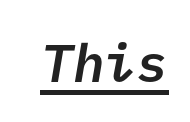
Honestly, the underline is the first thing you notice here. Summary of weight: moderately heavy, a semibold. The letters sit at their default tracking, neither squeezed nor spread. This sample uses a sans-serif face.
